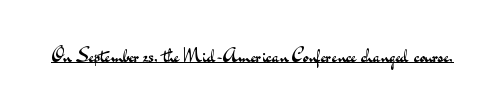
{"bold": "no", "underline": "yes", "letter_spacing": "normal", "letter_spacing_em": 0.0, "glyph_px": 20}
